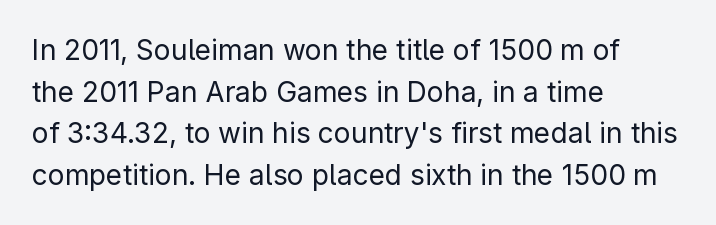
Clear beneath every line of the passage. The rows are spaced the way most documents space them. The tracking reads as untouched default to a designer's eye. The characters are drawn with everyday or finer stroke widths.
